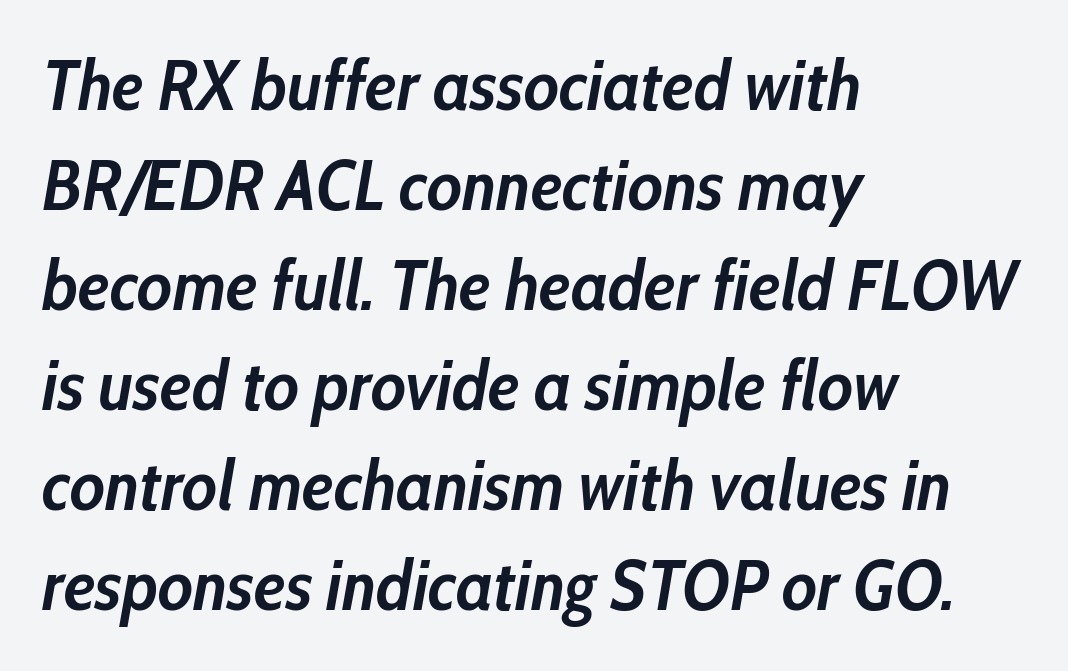
The image shows 70 px semibold, condensed type, italic (leaning right); set left-aligned, normal line spacing (1.43x), normal letter spacing, not underlined; low stroke contrast and a medium x-height.
